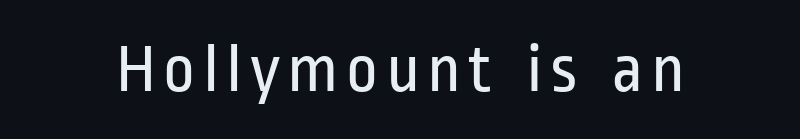
In terms of posture, this sample is upright. To sum up the face: it is a sans, with no serifs. The rendering uses natural spacing where letterforms have individual widths. Plain, unruled lines of type. Heft: none added — not bold.
